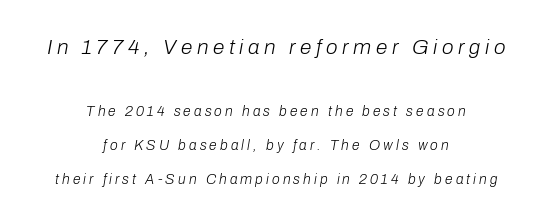
Q: Is the text bold? A: No.
Q: Is the text italic (slanted)? A: Yes, it leans right by about 10 degrees.
Q: Is the text underlined? A: No.
Q: How is the paragraph aligned? A: Centered.
Q: Is the spacing between letters normal or unusually wide? A: Unusually wide.
Q: Is the spacing between lines tight, normal or loose? A: Loose.
Q: Which block of text is set in a larger size, the first (top) or the second (bottom)? A: The first (top) one.
